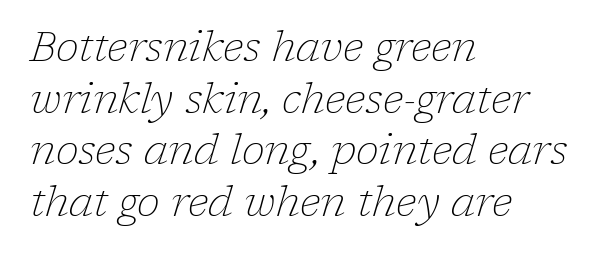
Here the designer chose a conventional face with non-uniform glyph widths. The letterforms sit shoulder to shoulder at normal distance. Casual observation: everything's shoved over to the left. Would a proofreader flag this as italicized? Yes. Heft: none added — not bold.
